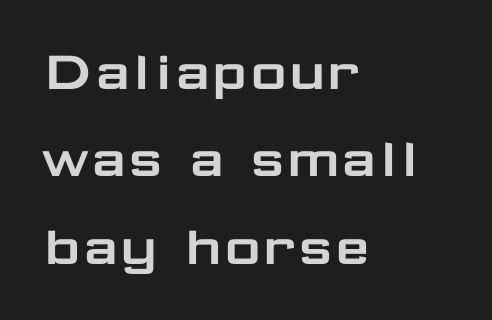
Q: Is the text italic (slanted)? A: No, it is upright.
Q: Is the typeface a serif or a sans-serif typeface? A: Sans-serif.
Q: Is the text underlined? A: No.
Q: How is the paragraph aligned? A: Left-aligned.
Q: Is the spacing between letters normal or unusually wide? A: Normal.
Q: Is the spacing between lines tight, normal or loose? A: Normal.
Q: Width (condensed, normal, or wide)? A: Wide.
Q: Stroke contrast? A: Low.
Q: x-height? A: Medium.
Q: Monospaced? A: No.
